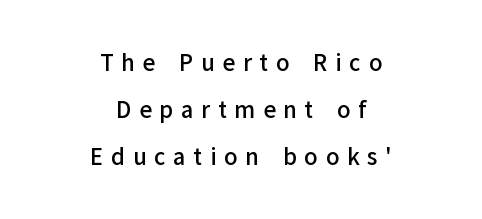
The image shows 22 px text type, upright; set centered, loose line spacing (2.14x), unusually wide letter spacing (+0.35 em), not underlined.
